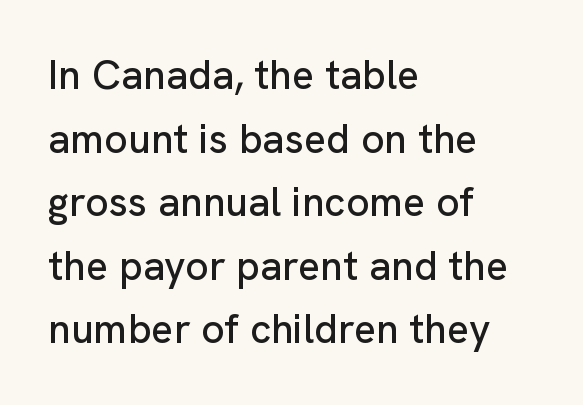
No word sits above an underline. One-word summary of the alignment: left. The gaps between neighbouring characters are ordinary and unremarkable. Horizontal bands of white between lines are of average thickness. The text was rendered using a sans face with plain stroke endings.
